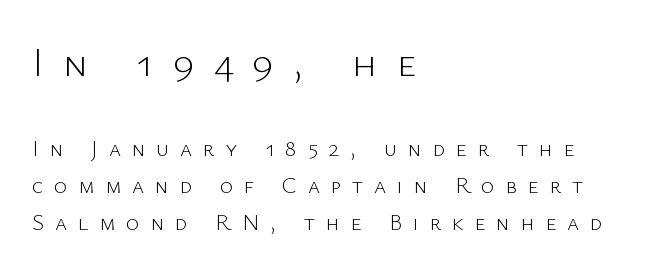
Q: Is the text bold? A: No.
Q: Is the text italic (slanted)? A: No, it is upright.
Q: Is the typeface a serif or a sans-serif typeface? A: Sans-serif.
Q: Is the text underlined? A: No.
Q: How is the paragraph aligned? A: Left-aligned.
Q: Is the spacing between letters normal or unusually wide? A: Unusually wide.
Q: Is the spacing between lines tight, normal or loose? A: Normal.
Q: Which block of text is set in a larger size, the first (top) or the second (bottom)? A: The first (top) one.
Q: Width (condensed, normal, or wide)? A: Normal.
Q: Stroke contrast? A: Low.
Q: x-height? A: Medium.
Q: Monospaced? A: No.
